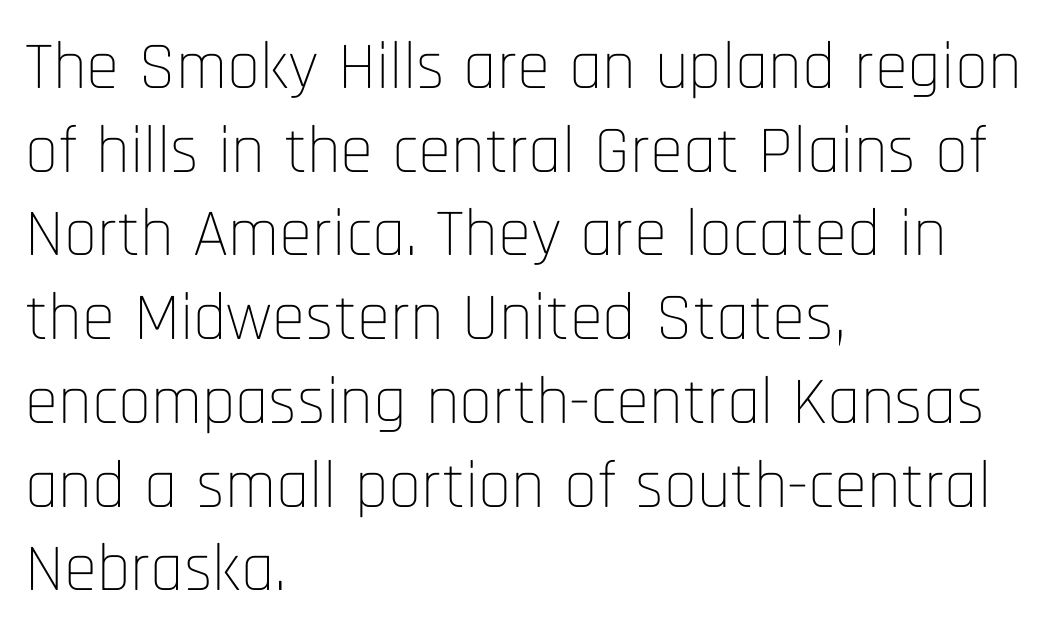
Q: Is the text bold? A: No.
Q: Is the text italic (slanted)? A: No, it is upright.
Q: Is the typeface a serif or a sans-serif typeface? A: Sans-serif.
Q: Is the text underlined? A: No.
Q: How is the paragraph aligned? A: Left-aligned.
Q: Is the spacing between letters normal or unusually wide? A: Normal.
Q: Is the spacing between lines tight, normal or loose? A: Normal.
Q: Width (condensed, normal, or wide)? A: Condensed.
Q: Stroke contrast? A: Low.
Q: x-height? A: Large.
Q: Monospaced? A: No.
